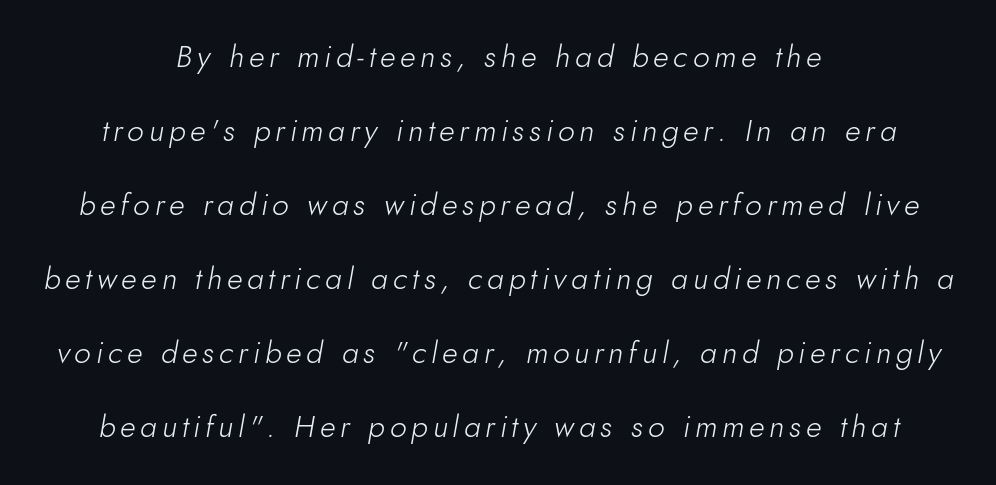
Q: Is the text bold? A: No.
Q: Is the text italic (slanted)? A: Yes, it leans right by about 10 degrees.
Q: Is the text underlined? A: No.
Q: How is the paragraph aligned? A: Centered.
Q: Is the spacing between lines tight, normal or loose? A: Loose.
Q: Width (condensed, normal, or wide)? A: Normal.
Q: Stroke contrast? A: Low.
Q: x-height? A: Small.
Q: Monospaced? A: No.
